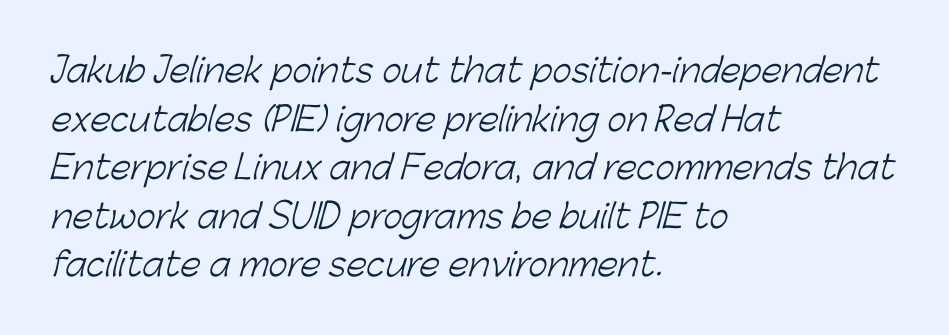
Q: Is the text bold? A: No.
Q: Is the typeface a serif or a sans-serif typeface? A: Sans-serif.
Q: Is the text underlined? A: No.
Q: How is the paragraph aligned? A: Left-aligned.
Q: Is the spacing between letters normal or unusually wide? A: Normal.
Q: Is the spacing between lines tight, normal or loose? A: Normal.
Q: Width (condensed, normal, or wide)? A: Normal.
Q: Stroke contrast? A: Low.
Q: x-height? A: Medium.
Q: Monospaced? A: No.
